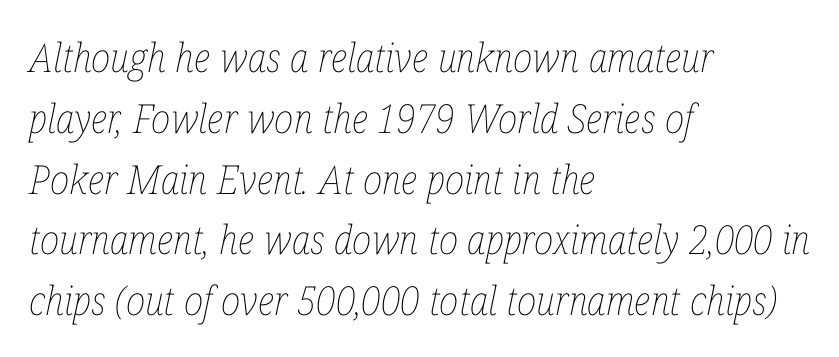
The letters sit at their default tracking, neither squeezed nor spread. This sample keeps an unexceptional amount of space between lines. The foot of each line stays bare and open. Style check: oblique. The letterforms sit at book weight or below. Alignment: flush left.
